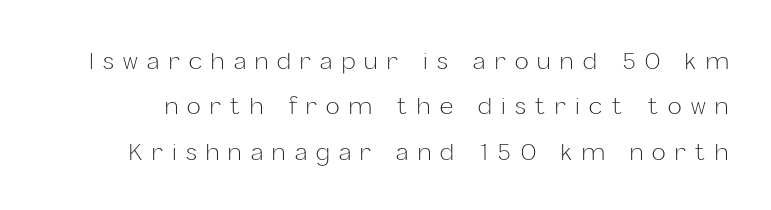
Q: Is the text bold? A: No.
Q: Is the text italic (slanted)? A: No, it is upright.
Q: Is the text underlined? A: No.
Q: Is the spacing between letters normal or unusually wide? A: Unusually wide.
Q: Is the spacing between lines tight, normal or loose? A: Loose.
